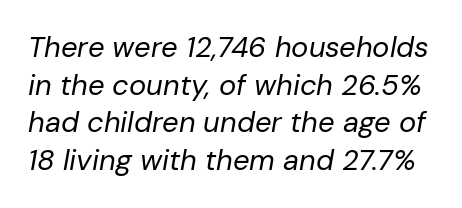
{"italic": "yes", "lean": "right", "slant_degrees": 10, "bold": "no", "weight": "regular", "width": "normal", "stroke_contrast": "low", "x_height": "medium", "monospaced": "no", "underline": "no", "line_spacing": "normal", "line_spacing_ratio": 1.3, "letter_spacing": "normal", "letter_spacing_em": 0.0, "glyph_px": 29}
